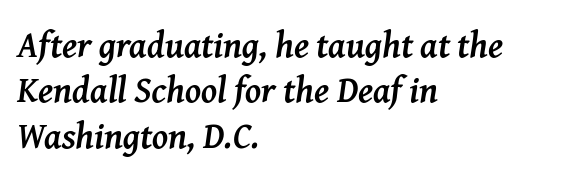
The image shows 36 px semibold serif type, italic (leaning right); set left-aligned, normal line spacing (1.26x), normal letter spacing, not underlined; medium stroke contrast and a medium x-height.
